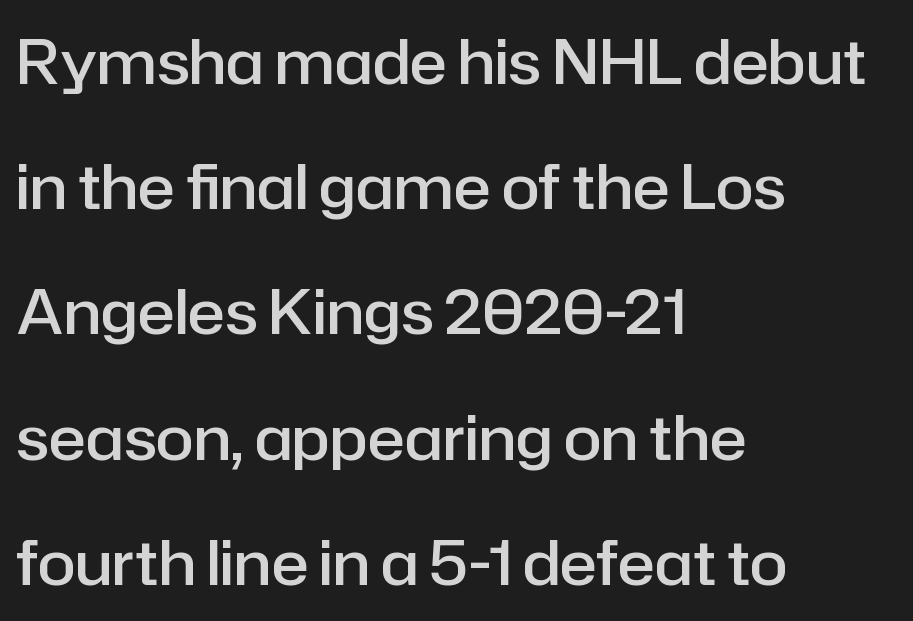
Q: Is the text bold? A: Semi-bold.
Q: Is the text italic (slanted)? A: No, it is upright.
Q: Is the typeface a serif or a sans-serif typeface? A: Sans-serif.
Q: Is the text underlined? A: No.
Q: How is the paragraph aligned? A: Left-aligned.
Q: Is the spacing between letters normal or unusually wide? A: Normal.
Q: Is the spacing between lines tight, normal or loose? A: Loose.
Q: Width (condensed, normal, or wide)? A: Normal.
Q: Stroke contrast? A: Low.
Q: x-height? A: Medium.
Q: Monospaced? A: No.
